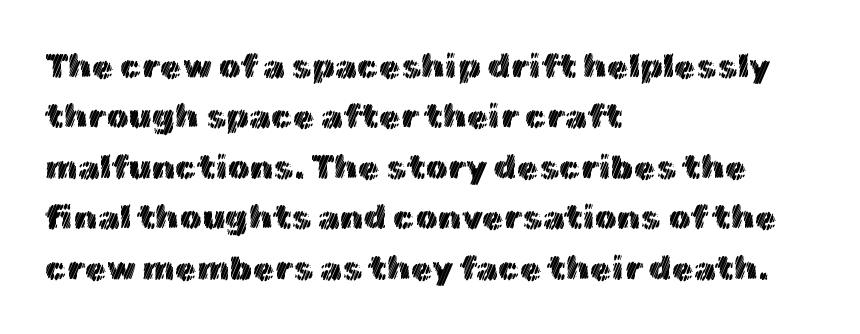
Teacher's note: observe the even left margin — that is flush-left alignment. This sample has the flowing, uneven cadence of proportional lettering. In terms of leading, this rendering sits right in the middle. The strip under each line holds only bare page. Is the letter spacing exaggerated? No — it looks like the ordinary default. The typography opts for an upright posture over an oblique one.
